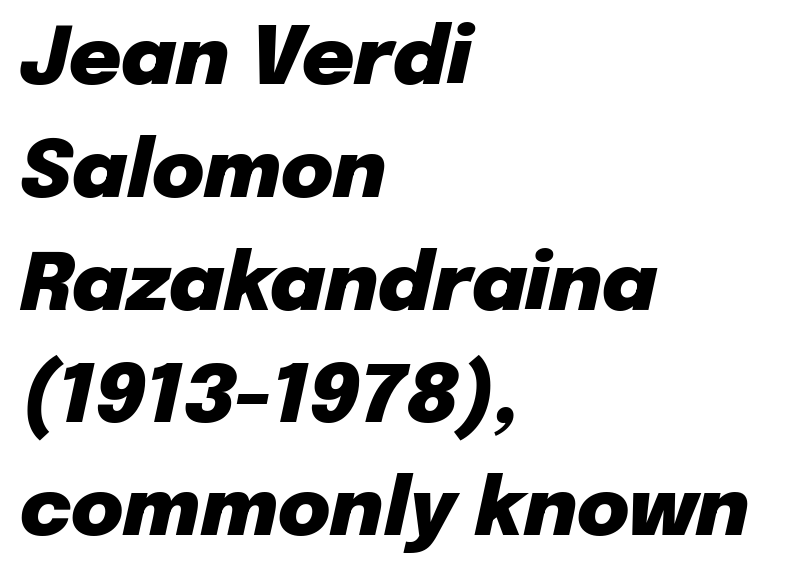
The image shows 80 px heavy type, italic (leaning right); set left-aligned, normal line spacing (1.41x), normal letter spacing, not underlined; low stroke contrast and a medium x-height.
